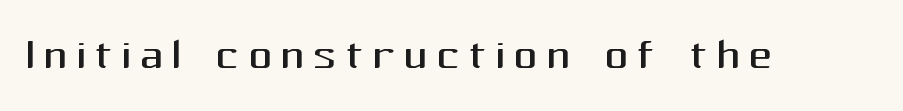
{"serif": "no", "italic": "no", "bold": "no", "weight": "regular", "width": "normal", "stroke_contrast": "medium", "x_height": "medium", "monospaced": "no", "underline": "no", "glyph_px": 60}
